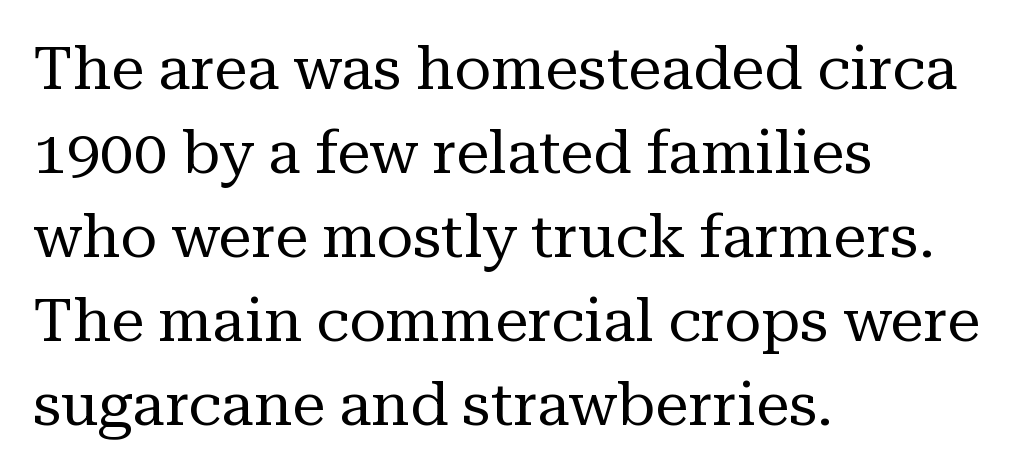
Students, note that the glyphs here touch the page at normal intervals. Spacing verdict: proportional, widths tailored to each character. Teacher's note: observe the even left margin — that is flush-left alignment. It's the straight-up-and-down kind of type.
